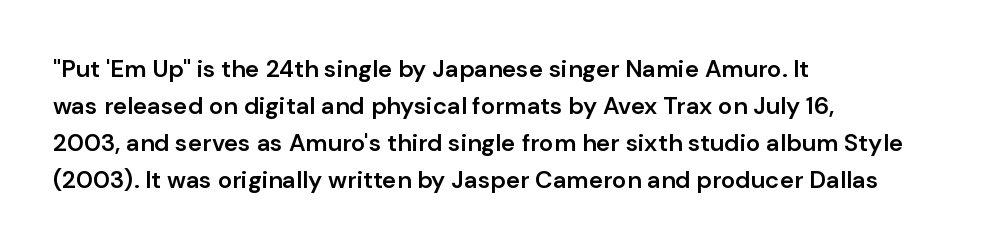
{"italic": "no", "bold": "semi", "underline": "no", "align": "left", "line_spacing": "normal", "line_spacing_ratio": 1.54, "letter_spacing": "normal", "letter_spacing_em": 0.0, "glyph_px": 24}
